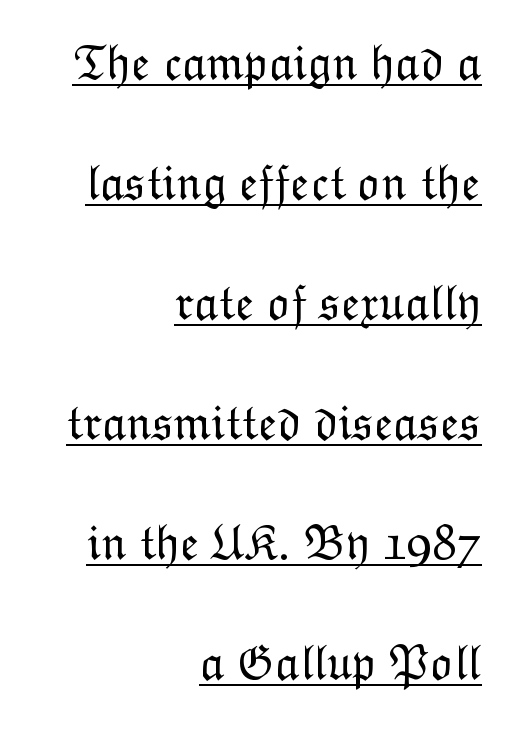
Looks like regular typesetting: each glyph gets only the width it needs. Caption: face not bold, strokes unweighted. Does extra space separate the letters? No, they use regular spacing. Notice how the passage keeps a crisp vertical edge on the right only. Regarding leading, the lines here are spaced well apart.
